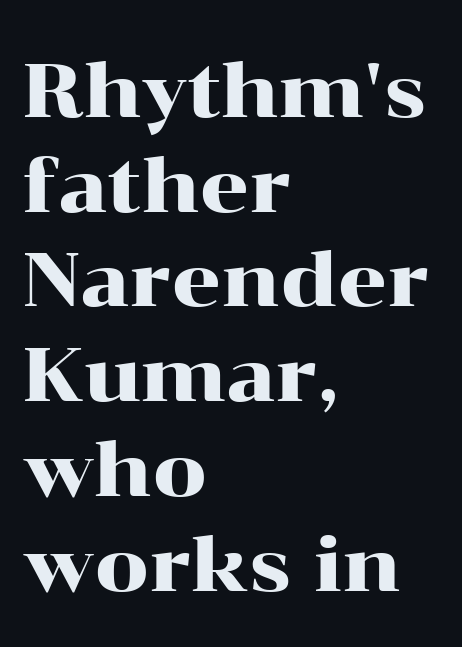
{"serif": "yes", "italic": "no", "width": "wide", "stroke_contrast": "high", "x_height": "medium", "monospaced": "no", "underline": "no", "align": "left", "line_spacing_ratio": 1.23, "letter_spacing": "normal", "letter_spacing_em": 0.0, "glyph_px": 77}
